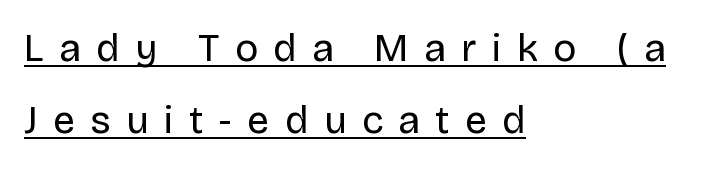
Q: Is the text bold? A: No.
Q: Is the text italic (slanted)? A: No, it is upright.
Q: Is the typeface a serif or a sans-serif typeface? A: Sans-serif.
Q: Is the text underlined? A: Yes.
Q: How is the paragraph aligned? A: Left-aligned.
Q: Is the spacing between letters normal or unusually wide? A: Unusually wide.
Q: Width (condensed, normal, or wide)? A: Normal.
Q: Stroke contrast? A: Low.
Q: x-height? A: Large.
Q: Monospaced? A: No.
